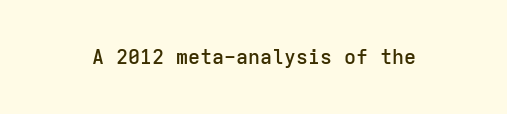
I'd describe the lettering as semibold — firm but not a full bold. The string is rendered with underlining switched off. If you drew a line through each stem, it would be perfectly vertical. Observe the ordinary spacing: letters are neighbours, not strangers.
